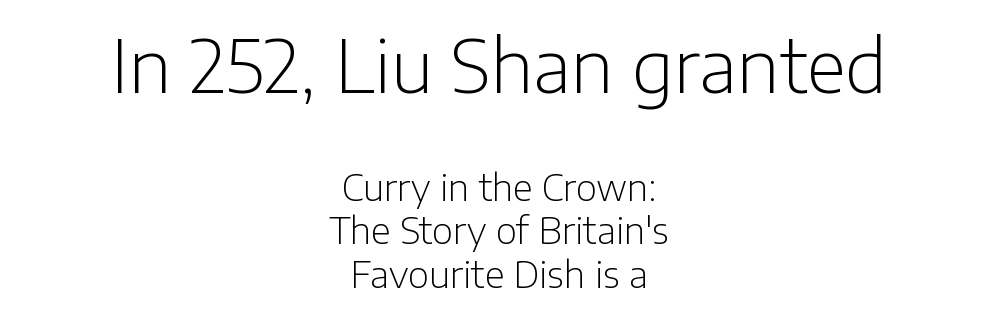
Q: Is the text bold? A: No.
Q: Is the text italic (slanted)? A: No, it is upright.
Q: Is the typeface a serif or a sans-serif typeface? A: Sans-serif.
Q: Is the text underlined? A: No.
Q: How is the paragraph aligned? A: Centered.
Q: Is the spacing between letters normal or unusually wide? A: Normal.
Q: Which block of text is set in a larger size, the first (top) or the second (bottom)? A: The first (top) one.
Q: Width (condensed, normal, or wide)? A: Normal.
Q: Stroke contrast? A: Low.
Q: x-height? A: Medium.
Q: Monospaced? A: No.
